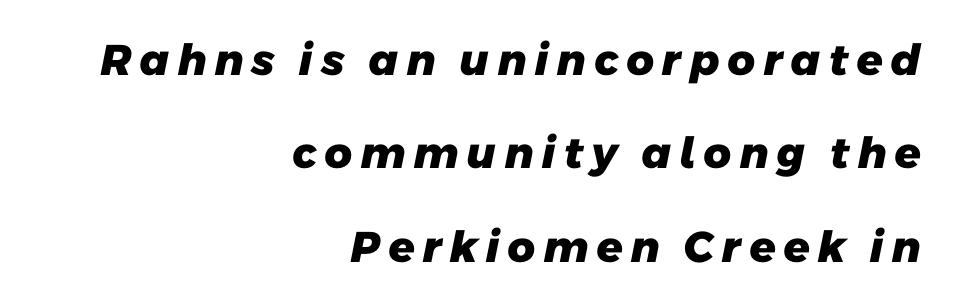
The image shows 43 px heavy sans-serif type; set right-aligned, loose line spacing (2.17x), not underlined; low stroke contrast and a medium x-height.
